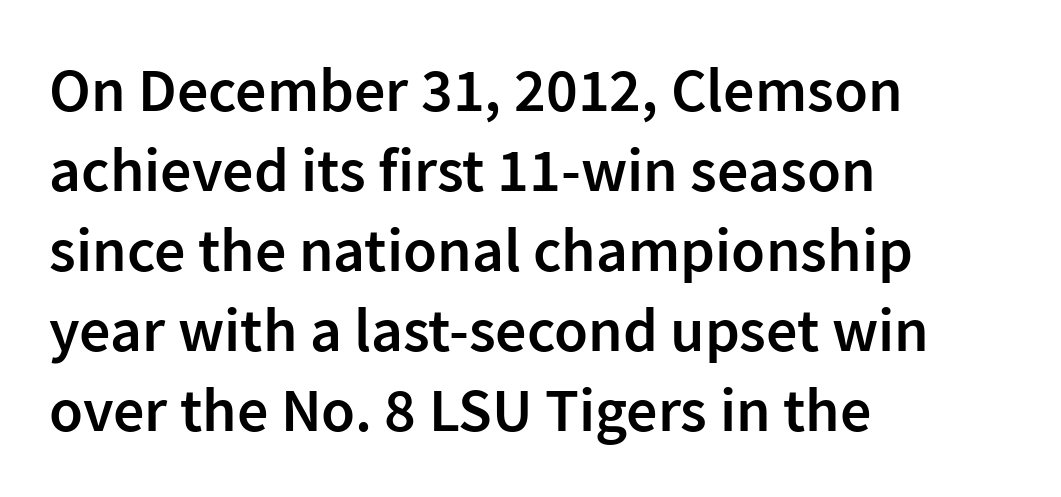
Q: Is the text bold? A: Semi-bold.
Q: Is the text italic (slanted)? A: No, it is upright.
Q: Is the typeface a serif or a sans-serif typeface? A: Sans-serif.
Q: Is the text underlined? A: No.
Q: How is the paragraph aligned? A: Left-aligned.
Q: Is the spacing between letters normal or unusually wide? A: Normal.
Q: Is the spacing between lines tight, normal or loose? A: Normal.
Q: Width (condensed, normal, or wide)? A: Normal.
Q: Stroke contrast? A: Low.
Q: x-height? A: Medium.
Q: Monospaced? A: No.
